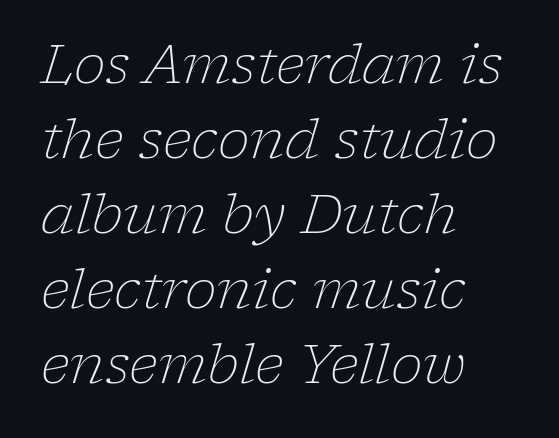
The image shows 54 px light serif type, italic (leaning right); set left-aligned, normal line spacing (1.39x), normal letter spacing, not underlined; low stroke contrast and a medium x-height.
